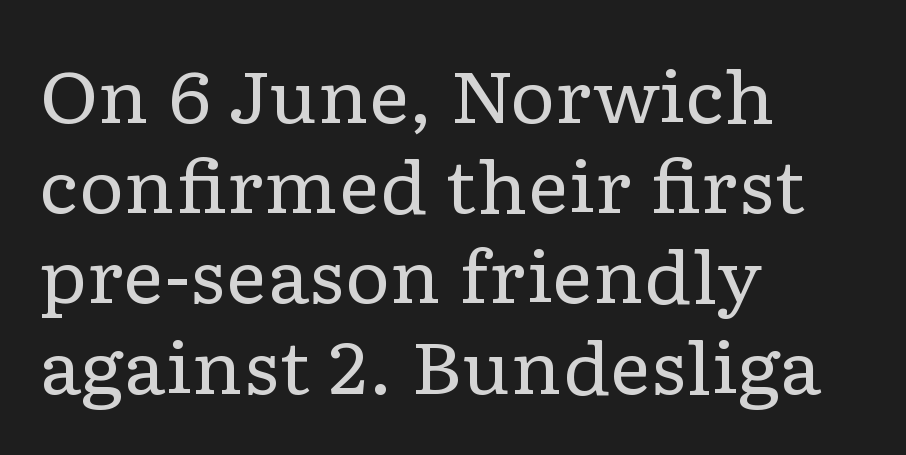
The image shows 71 px regular-weight, wide serif type, upright; set left-aligned, normal line spacing (1.27x), normal letter spacing, not underlined; low stroke contrast and a medium x-height.
